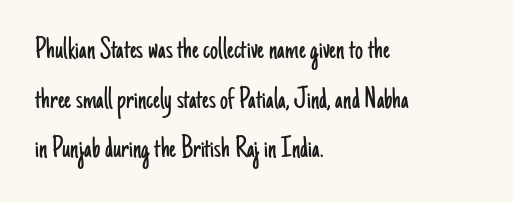
{"serif": "no", "italic": "no", "bold": "no", "weight": "light", "width": "condensed", "stroke_contrast": "low", "x_height": "small", "monospaced": "no", "underline": "no", "align": "left", "line_spacing": "normal", "line_spacing_ratio": 1.55, "letter_spacing": "normal", "letter_spacing_em": 0.0, "glyph_px": 32}
